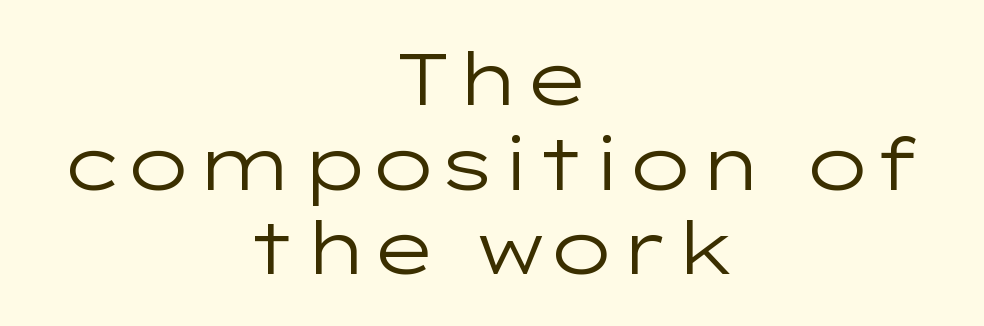
Q: Is the text bold? A: No.
Q: Is the text italic (slanted)? A: No, it is upright.
Q: Is the typeface a serif or a sans-serif typeface? A: Sans-serif.
Q: Is the text underlined? A: No.
Q: How is the paragraph aligned? A: Centered.
Q: Is the spacing between letters normal or unusually wide? A: Normal.
Q: Width (condensed, normal, or wide)? A: Wide.
Q: Stroke contrast? A: Low.
Q: x-height? A: Medium.
Q: Monospaced? A: No.
